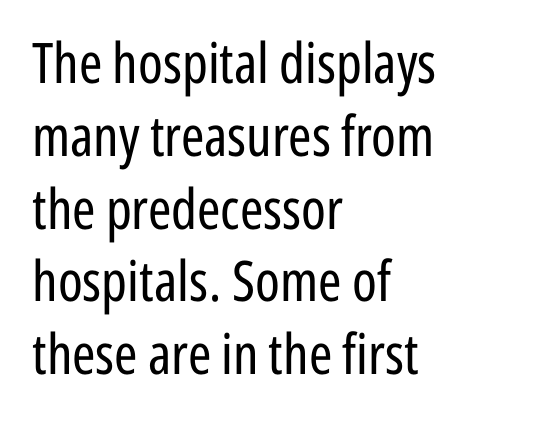
{"serif": "no", "italic": "no", "bold": "no", "weight": "regular", "width": "condensed", "stroke_contrast": "low", "x_height": "medium", "monospaced": "no", "underline": "no", "align": "left", "line_spacing": "normal", "line_spacing_ratio": 1.3, "letter_spacing": "normal", "letter_spacing_em": 0.0, "glyph_px": 56}
